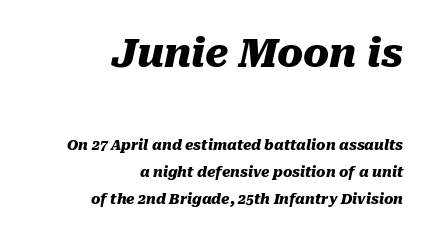
The image shows 39 px heavy type, italic (leaning right); set right-aligned, loose line spacing (1.94x), normal letter spacing, not underlined; the first (top) block is 2.79x larger; medium stroke contrast and a medium x-height.
